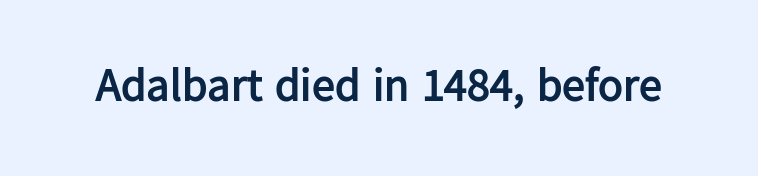
Q: Is the text bold? A: Yes.
Q: Is the text italic (slanted)? A: No, it is upright.
Q: Is the typeface a serif or a sans-serif typeface? A: Sans-serif.
Q: Is the text underlined? A: No.
Q: Is the spacing between letters normal or unusually wide? A: Normal.
Q: Width (condensed, normal, or wide)? A: Normal.
Q: Stroke contrast? A: Low.
Q: x-height? A: Medium.
Q: Monospaced? A: No.
